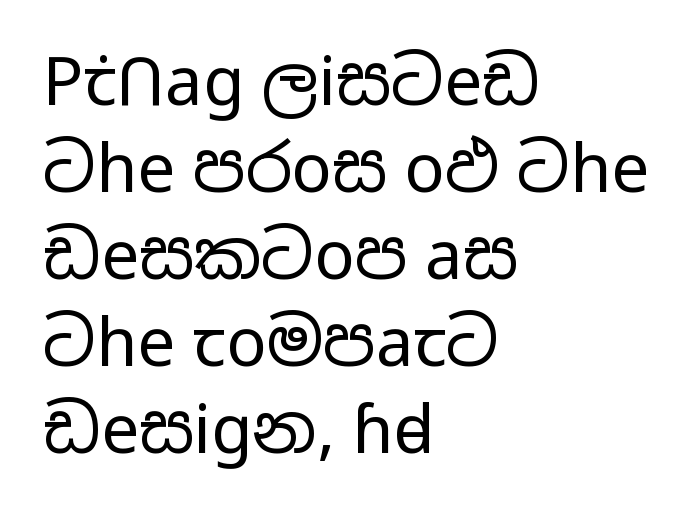
{"serif": "no", "italic": "no", "bold": "no", "weight": "regular", "width": "wide", "stroke_contrast": "low", "x_height": "medium", "monospaced": "no", "underline": "no", "align": "left", "line_spacing": "normal", "line_spacing_ratio": 1.3, "letter_spacing": "normal", "letter_spacing_em": 0.0, "glyph_px": 67}
